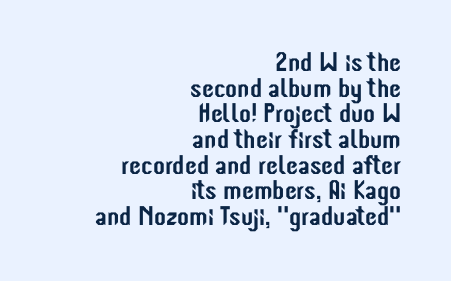
{"italic": "no", "underline": "no", "align": "right", "line_spacing": "tight", "line_spacing_ratio": 0.95, "letter_spacing": "normal", "letter_spacing_em": 0.0, "glyph_px": 27}
